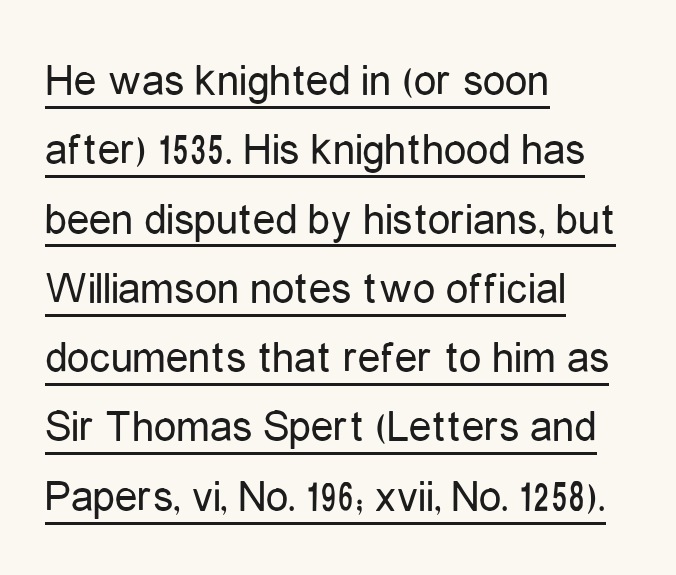
The lettering stays uniformly vertical, giving the passage a roman look. The text block is weighted toward the left margin, trailing off unevenly rightward. This sample keeps an unexceptional amount of space between lines. Somebody hit Ctrl+U on this one — the words are underlined. The tracking reads as untouched default to a designer's eye.
